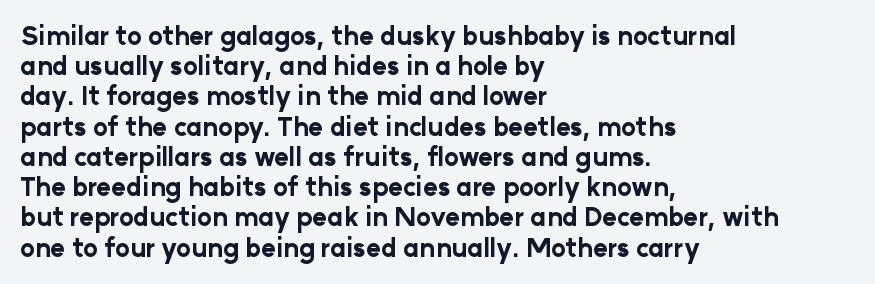
{"italic": "no", "bold": "yes", "underline": "no", "align": "left", "line_spacing_ratio": 1.21, "letter_spacing": "normal", "letter_spacing_em": 0.0, "glyph_px": 25}
